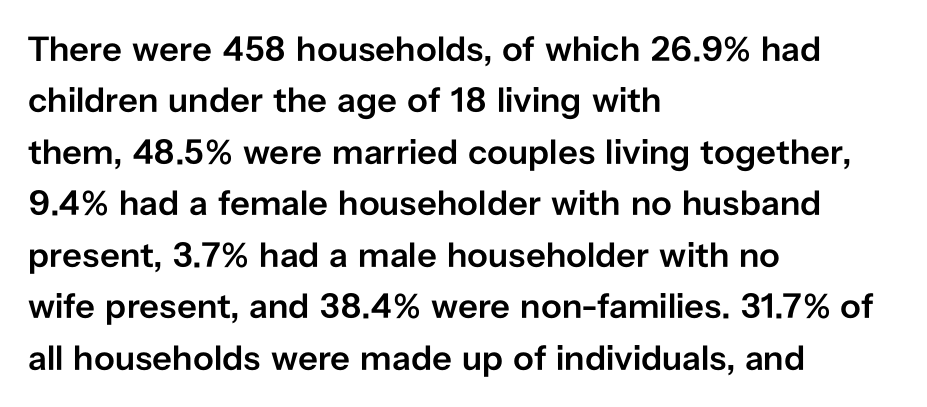
Each new line begins a customary step beneath the previous one. These lines carry some extra weight — a demibold, not a full bold. Classification — sans serif. Clear beneath every line of the passage. The face used here is proportionally spaced, like ordinary book or web type. Typeset ragged right — the left edge is the straight one.
